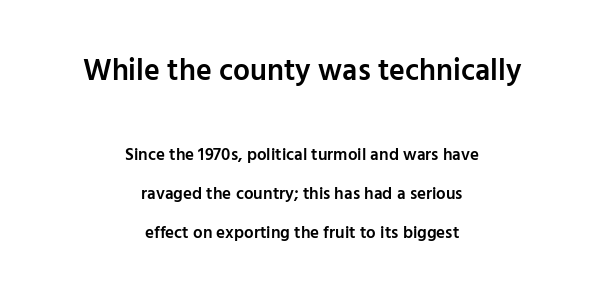
The image shows 30 px semibold sans-serif type, upright; set centered, loose line spacing (2.29x), normal letter spacing, not underlined; the first (top) block is 1.76x larger; low stroke contrast and a medium x-height.
